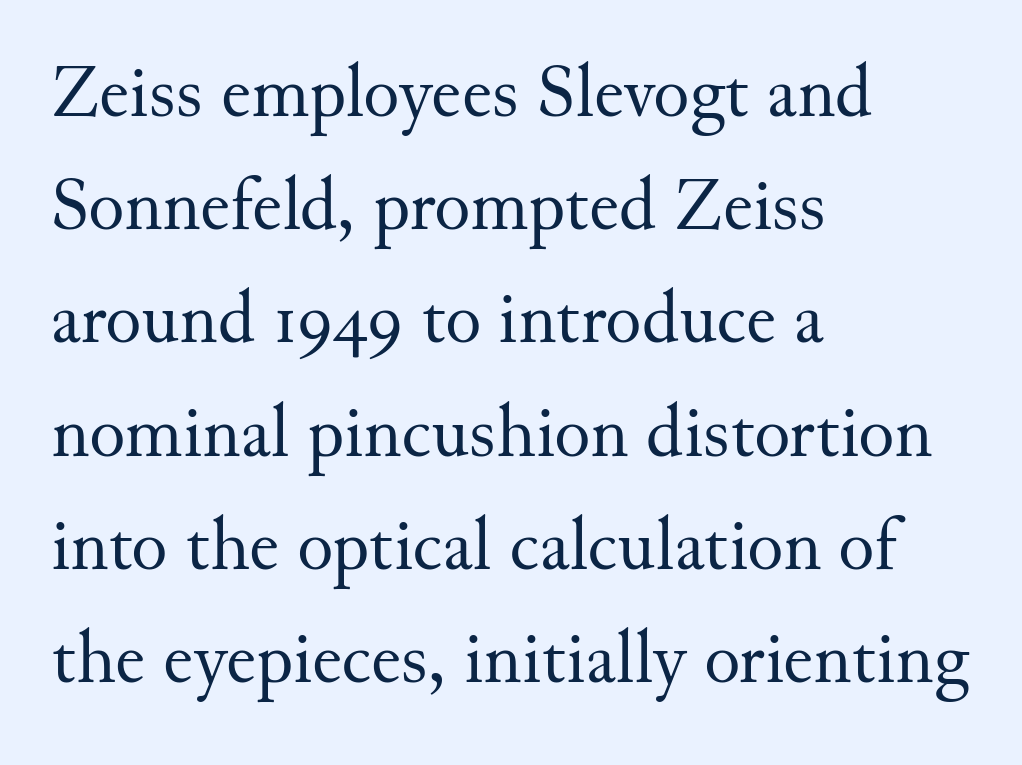
{"serif": "yes", "italic": "no", "bold": "no", "weight": "regular", "width": "normal", "stroke_contrast": "medium", "x_height": "small", "monospaced": "no", "underline": "no", "align": "left", "line_spacing": "normal", "line_spacing_ratio": 1.51, "letter_spacing": "normal", "letter_spacing_em": 0.0, "glyph_px": 75}
